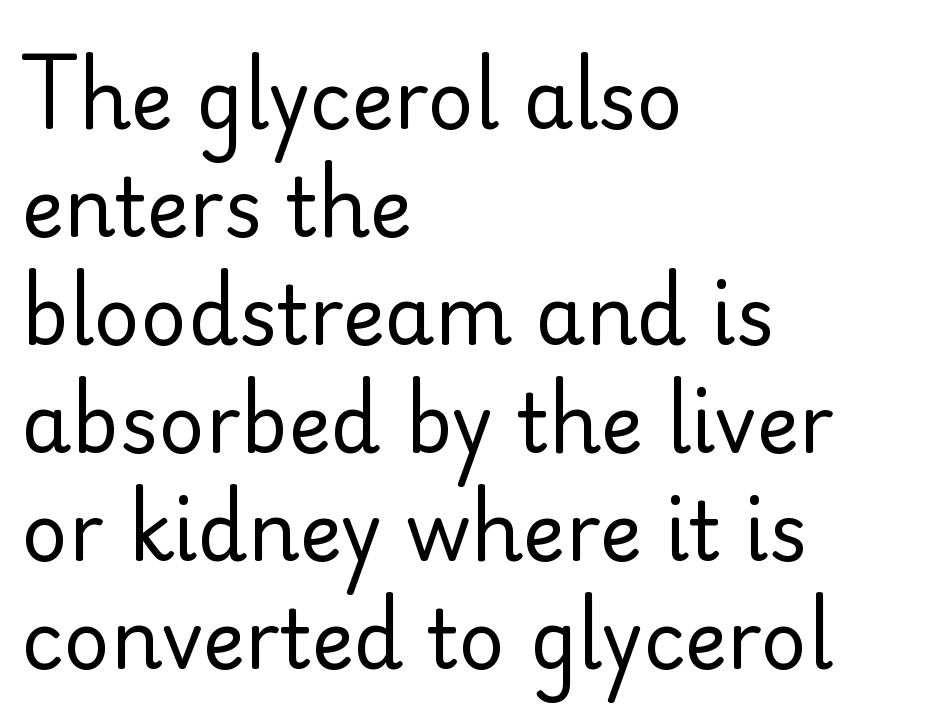
Q: Is the text bold? A: No.
Q: Is the text italic (slanted)? A: No, it is upright.
Q: Is the typeface a serif or a sans-serif typeface? A: Sans-serif.
Q: Is the text underlined? A: No.
Q: How is the paragraph aligned? A: Left-aligned.
Q: Is the spacing between letters normal or unusually wide? A: Normal.
Q: Is the spacing between lines tight, normal or loose? A: Normal.
Q: Width (condensed, normal, or wide)? A: Normal.
Q: Stroke contrast? A: Low.
Q: x-height? A: Small.
Q: Monospaced? A: No.
